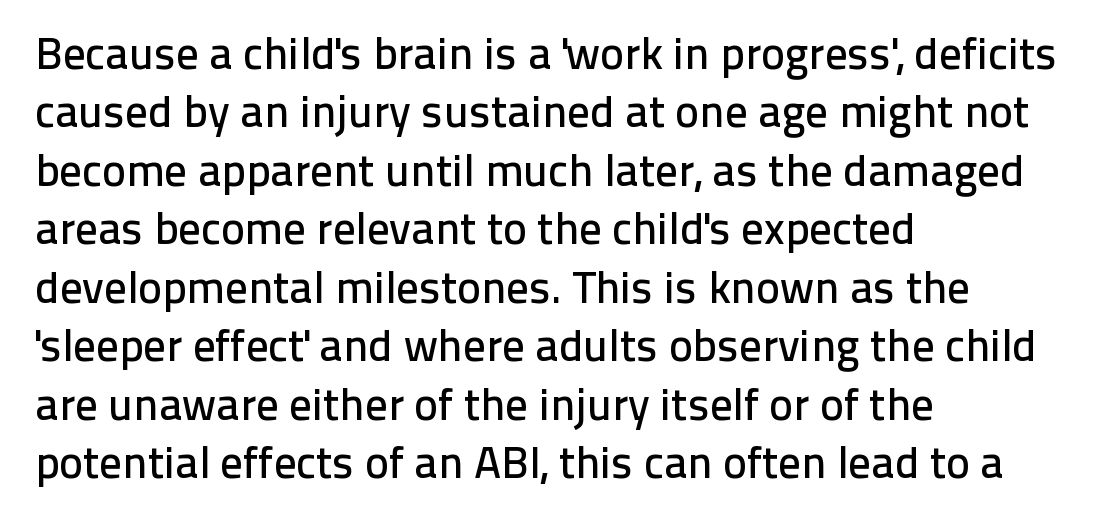
Rows of type keep a routine distance in the vertical direction. Check where the strokes stop: nothing finishes them off — pure sans. Does extra space separate the letters? No, they use regular spacing. Every character sits straight up, as roman type does.
